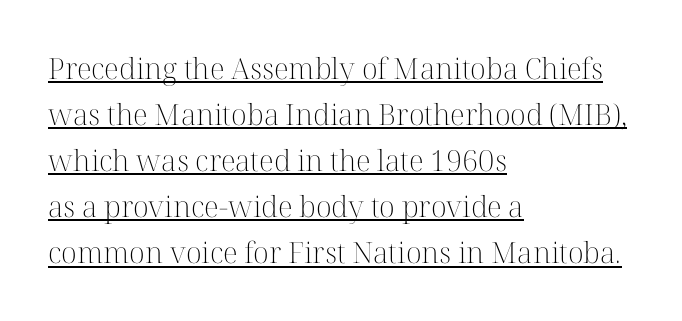
The string is rendered with underlining switched on. Horizontal bands of white between lines are of average thickness. Nope, not italic — everything's standing straight. The paragraph shown leans on its left margin. Little horizontal feet cap the strokes, marking this as serif type. The face used here is proportionally spaced, like ordinary book or web type.
